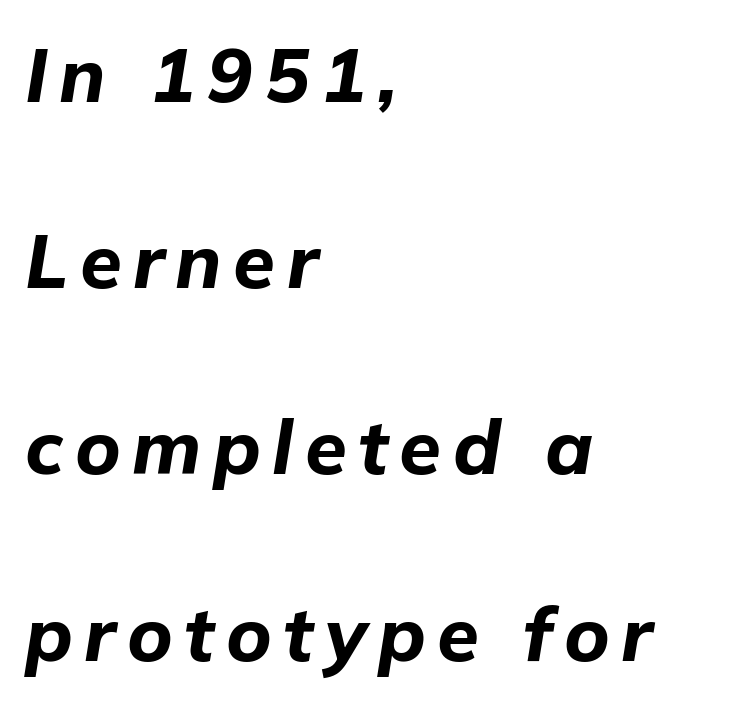
Chunky letters — that's bold for sure. You could not count columns in this text — the font is proportionally spaced. The glyphs are unaccompanied by any horizontal stroke below them. The rag falls on the right side of this text block. Leading is clearly above the norm, producing a sparse column.
